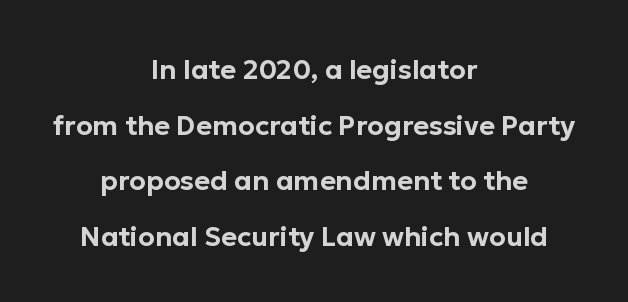
Q: Is the text italic (slanted)? A: No, it is upright.
Q: Is the text underlined? A: No.
Q: How is the paragraph aligned? A: Centered.
Q: Is the spacing between letters normal or unusually wide? A: Normal.
Q: Is the spacing between lines tight, normal or loose? A: Loose.
